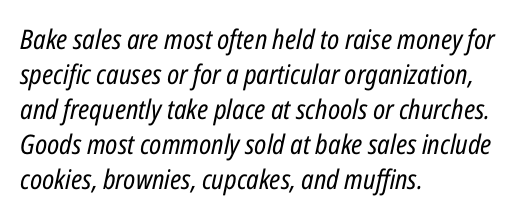
{"italic": "yes", "lean": "right", "slant_degrees": 12, "bold": "no", "underline": "no", "align": "left", "line_spacing": "normal", "line_spacing_ratio": 1.3, "letter_spacing": "normal", "letter_spacing_em": 0.0, "glyph_px": 27}
